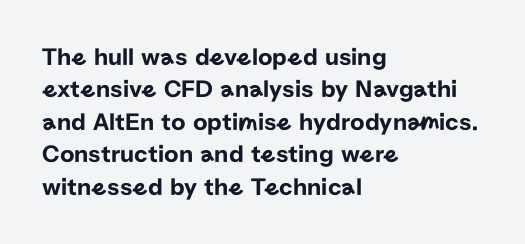
Is there much room between lines? A standard amount, neither cramped nor airy. The passage shown is not underscored anywhere. Visually the block forms a straight wall on the left and a jagged coastline on the right. The lettering holds an erect, upright posture throughout. This rendering leaves character spacing at its baseline value.
